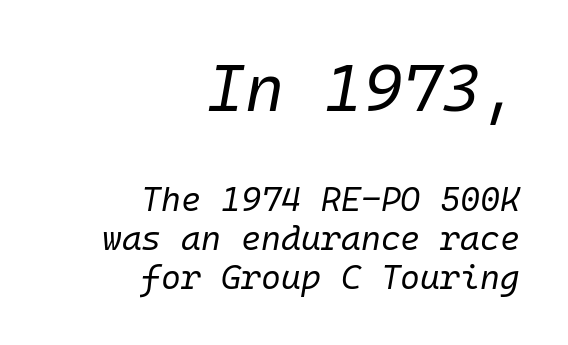
Q: Is the text bold? A: No.
Q: Is the text italic (slanted)? A: Yes, it leans right by about 10 degrees.
Q: Is the text underlined? A: No.
Q: How is the paragraph aligned? A: Right-aligned.
Q: Is the spacing between letters normal or unusually wide? A: Normal.
Q: Is the spacing between lines tight, normal or loose? A: Tight.
Q: Which block of text is set in a larger size, the first (top) or the second (bottom)? A: The first (top) one.
Q: Width (condensed, normal, or wide)? A: Normal.
Q: Stroke contrast? A: Low.
Q: x-height? A: Medium.
Q: Monospaced? A: Yes.
